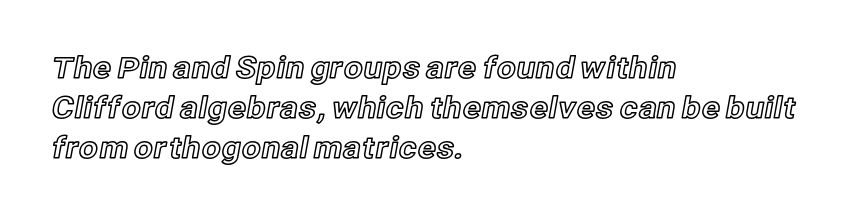
{"width": "normal", "x_height": "medium", "monospaced": "no", "underline": "no", "align": "left", "line_spacing": "normal", "line_spacing_ratio": 1.34, "letter_spacing": "normal", "letter_spacing_em": 0.0, "glyph_px": 30}
